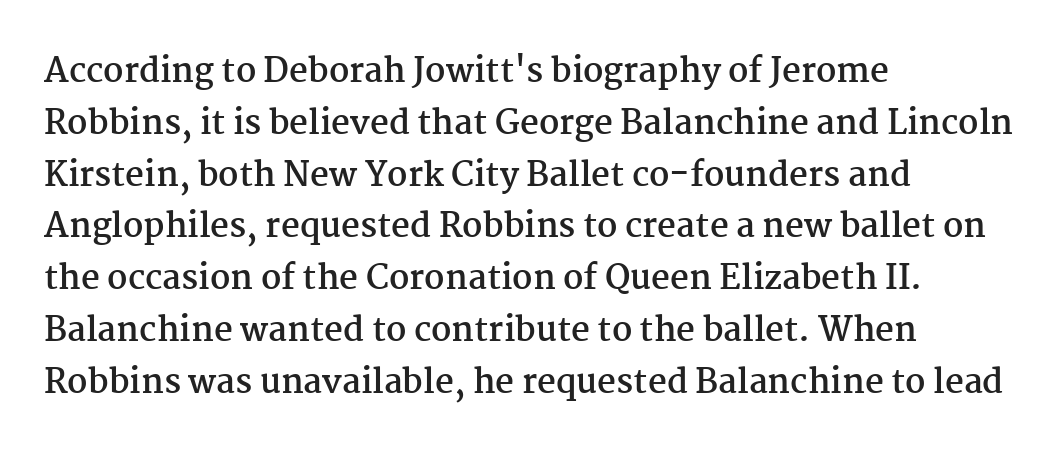
Q: Is the text bold? A: Yes.
Q: Is the text italic (slanted)? A: No, it is upright.
Q: Is the typeface a serif or a sans-serif typeface? A: Serif.
Q: Is the text underlined? A: No.
Q: How is the paragraph aligned? A: Left-aligned.
Q: Is the spacing between letters normal or unusually wide? A: Normal.
Q: Is the spacing between lines tight, normal or loose? A: Normal.
Q: Width (condensed, normal, or wide)? A: Normal.
Q: Stroke contrast? A: Medium.
Q: x-height? A: Medium.
Q: Monospaced? A: No.
